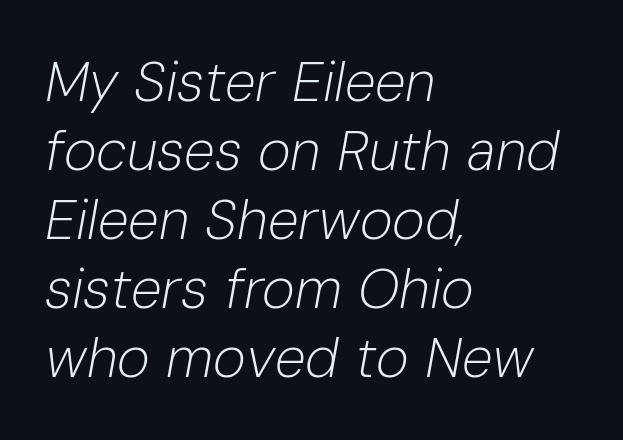
Posture: slanted. The strip under each line holds only bare page. Each line starts at the same left margin while the right side varies. Stroke thickness stays within the range of a standard reading face or lighter. Character widths vary here, with narrow letters taking less room than wide ones.
